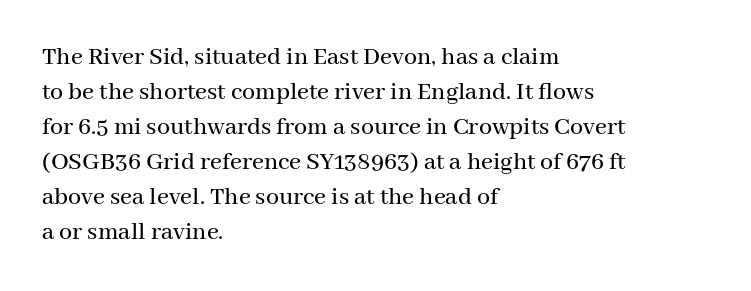
The image shows 26 px text type, upright; set left-aligned, normal line spacing (1.35x), normal letter spacing, not underlined.
